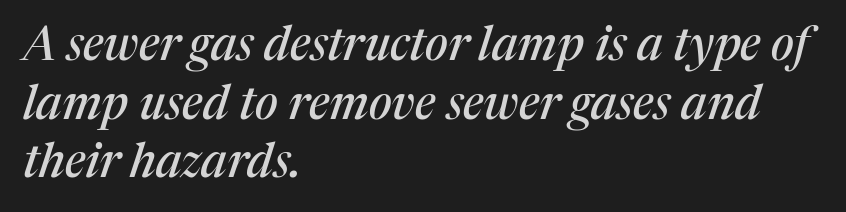
The image shows 47 px serif type, italic (leaning right); set left-aligned, normal line spacing (1.25x), normal letter spacing, not underlined; medium stroke contrast and a medium x-height.
